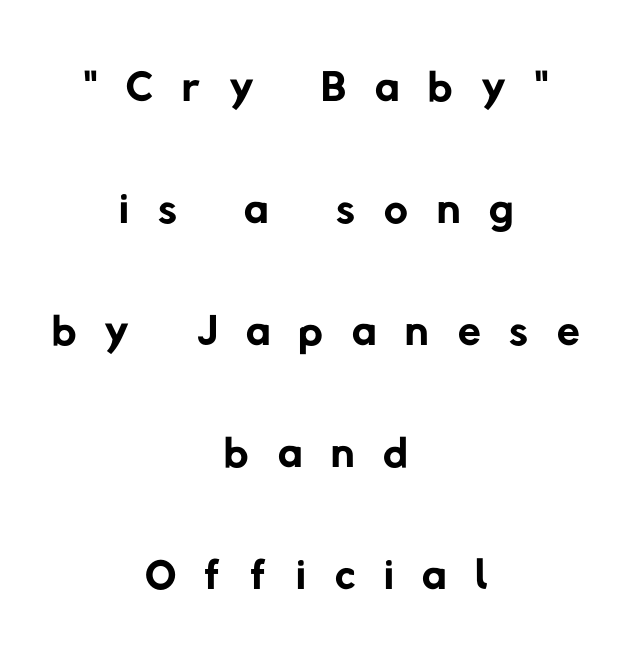
Q: Is the text bold? A: No.
Q: Is the typeface a serif or a sans-serif typeface? A: Sans-serif.
Q: Is the text underlined? A: No.
Q: How is the paragraph aligned? A: Centered.
Q: Is the spacing between letters normal or unusually wide? A: Unusually wide.
Q: Width (condensed, normal, or wide)? A: Normal.
Q: Stroke contrast? A: Low.
Q: x-height? A: Medium.
Q: Monospaced? A: No.
